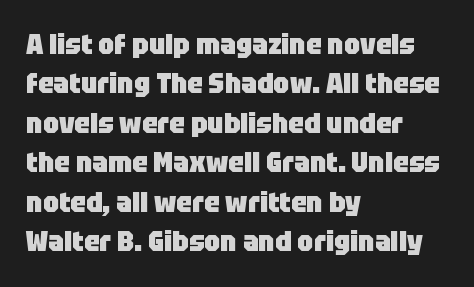
Q: Is the text bold? A: Yes.
Q: Is the text italic (slanted)? A: No, it is upright.
Q: Is the typeface a serif or a sans-serif typeface? A: Sans-serif.
Q: Is the text underlined? A: No.
Q: How is the paragraph aligned? A: Left-aligned.
Q: Is the spacing between letters normal or unusually wide? A: Normal.
Q: Is the spacing between lines tight, normal or loose? A: Normal.
Q: Width (condensed, normal, or wide)? A: Normal.
Q: Stroke contrast? A: Low.
Q: x-height? A: Large.
Q: Monospaced? A: No.
